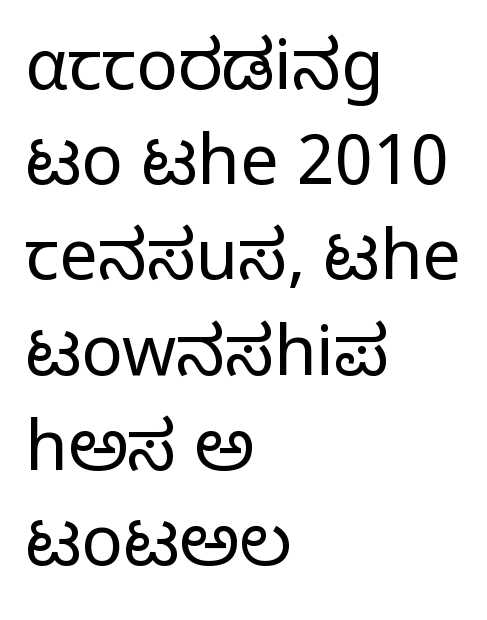
The image shows 69 px light sans-serif type, upright; set left-aligned, normal line spacing (1.38x), normal letter spacing, not underlined; low stroke contrast and a medium x-height.
